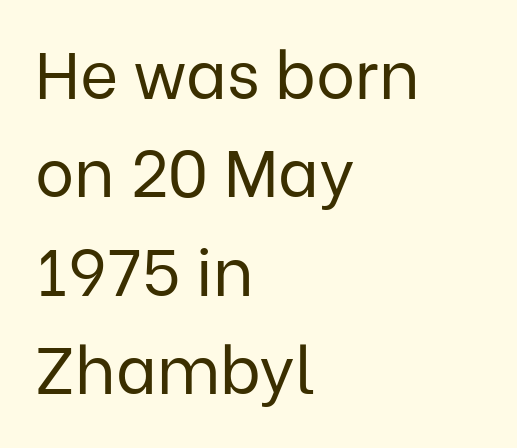
Q: Is the text bold? A: No.
Q: Is the text italic (slanted)? A: No, it is upright.
Q: Is the typeface a serif or a sans-serif typeface? A: Sans-serif.
Q: Is the text underlined? A: No.
Q: How is the paragraph aligned? A: Left-aligned.
Q: Is the spacing between letters normal or unusually wide? A: Normal.
Q: Is the spacing between lines tight, normal or loose? A: Normal.
Q: Width (condensed, normal, or wide)? A: Normal.
Q: Stroke contrast? A: Low.
Q: x-height? A: Medium.
Q: Monospaced? A: No.
